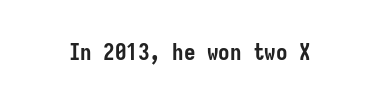
{"italic": "no", "bold": "yes", "underline": "no", "letter_spacing": "normal", "letter_spacing_em": 0.0, "glyph_px": 23}
